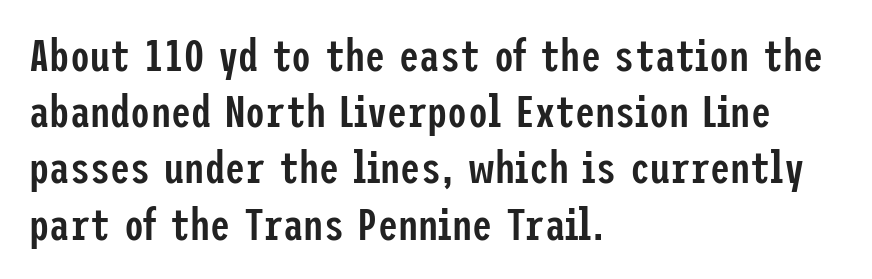
{"serif": "no", "italic": "no", "bold": "semi", "weight": "semibold", "width": "condensed", "stroke_contrast": "low", "x_height": "medium", "underline": "no", "align": "left", "line_spacing": "normal", "line_spacing_ratio": 1.25, "letter_spacing": "normal", "letter_spacing_em": 0.0, "glyph_px": 45}
